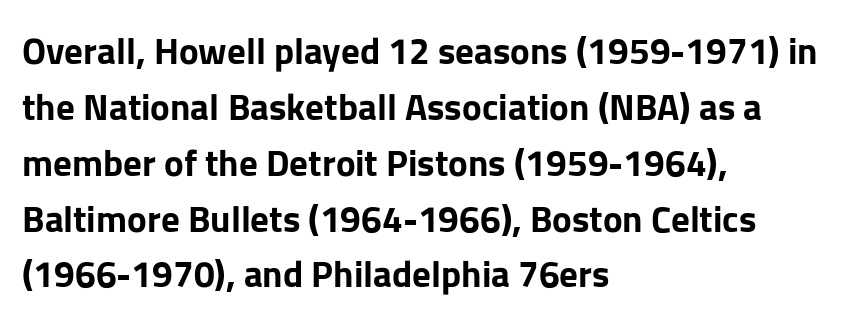
Q: Is the text bold? A: Yes.
Q: Is the text italic (slanted)? A: No, it is upright.
Q: Is the typeface a serif or a sans-serif typeface? A: Sans-serif.
Q: Is the text underlined? A: No.
Q: How is the paragraph aligned? A: Left-aligned.
Q: Is the spacing between letters normal or unusually wide? A: Normal.
Q: Is the spacing between lines tight, normal or loose? A: Normal.
Q: Width (condensed, normal, or wide)? A: Normal.
Q: Stroke contrast? A: Low.
Q: x-height? A: Medium.
Q: Monospaced? A: No.
